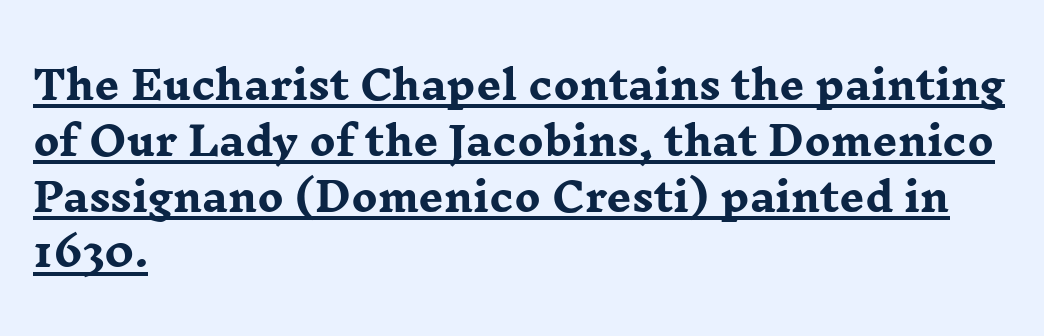
The paragraph shown leans on its left margin. This sample has the flowing, uneven cadence of proportional lettering. Stroke thickness is high; the sample reads as a true bold. A rule runs beneath these lines of type. Classification — serif. The line texture is even and compact thanks to regular tracking.
